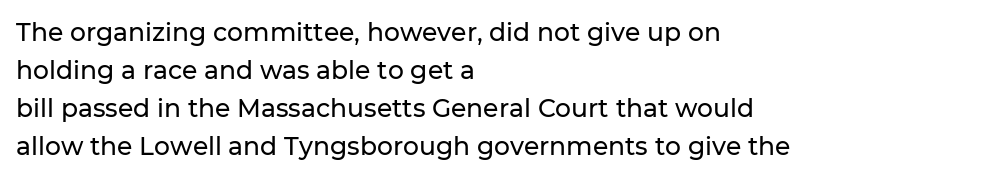
{"italic": "no", "underline": "no", "align": "left", "line_spacing": "normal", "line_spacing_ratio": 1.52, "letter_spacing": "normal", "letter_spacing_em": 0.0, "glyph_px": 25}
